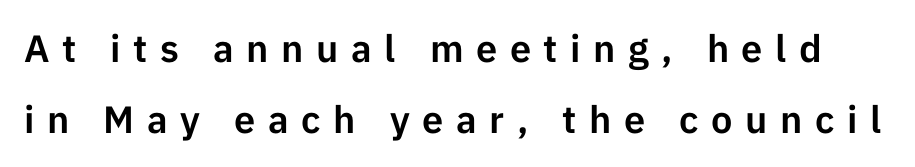
{"serif": "no", "italic": "no", "width": "normal", "stroke_contrast": "low", "x_height": "medium", "monospaced": "no", "underline": "no", "line_spacing_ratio": 1.88, "letter_spacing": "wide", "letter_spacing_em": 0.33, "glyph_px": 38}
